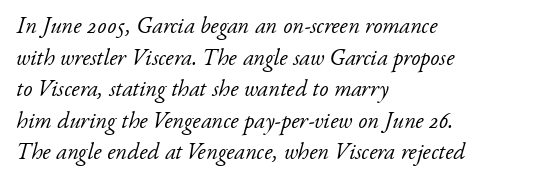
The setting favours the left margin, as ordinary paragraphs usually do. Ink coverage per letter is moderate at most. Short note: letters normally spaced. Vertical spacing — default. The font's italic variant was chosen for this text.
